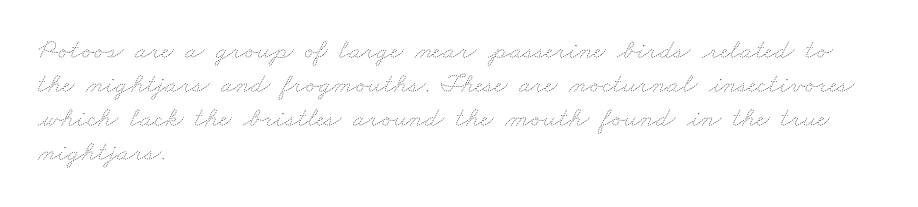
{"bold": "no", "weight": "thin", "width": "wide", "stroke_contrast": "low", "x_height": "small", "monospaced": "no", "underline": "no", "align": "left", "line_spacing_ratio": 1.21, "letter_spacing": "normal", "letter_spacing_em": 0.0, "glyph_px": 28}
